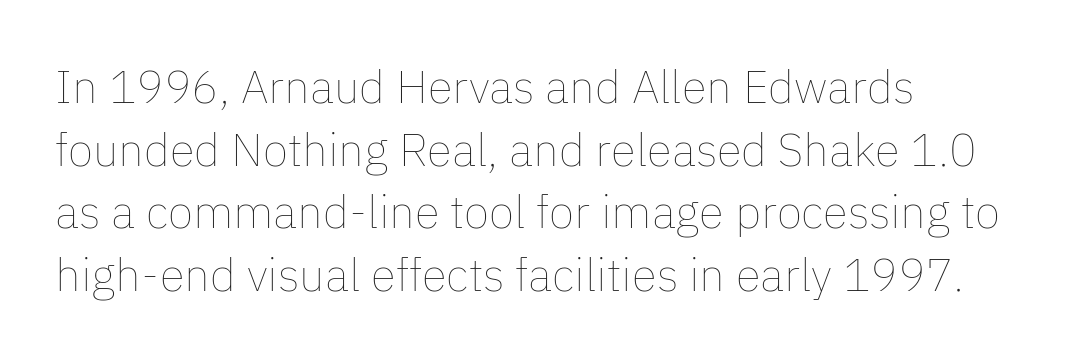
Q: Is the text bold? A: No.
Q: Is the text italic (slanted)? A: No, it is upright.
Q: Is the text underlined? A: No.
Q: How is the paragraph aligned? A: Left-aligned.
Q: Is the spacing between letters normal or unusually wide? A: Normal.
Q: Is the spacing between lines tight, normal or loose? A: Normal.
Q: Width (condensed, normal, or wide)? A: Normal.
Q: Stroke contrast? A: Low.
Q: x-height? A: Medium.
Q: Monospaced? A: No.
